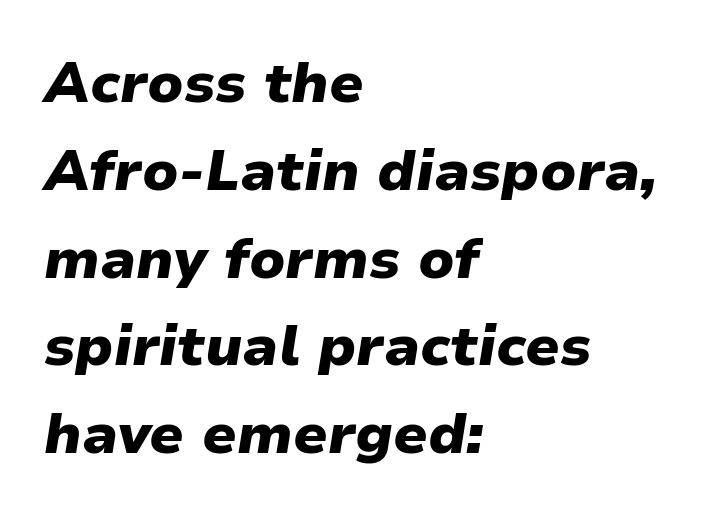
Q: Is the text bold? A: Yes.
Q: Is the text italic (slanted)? A: Yes, it leans right by about 9 degrees.
Q: Is the text underlined? A: No.
Q: How is the paragraph aligned? A: Left-aligned.
Q: Is the spacing between letters normal or unusually wide? A: Normal.
Q: Is the spacing between lines tight, normal or loose? A: Normal.
Q: Width (condensed, normal, or wide)? A: Normal.
Q: Stroke contrast? A: Low.
Q: x-height? A: Medium.
Q: Monospaced? A: No.
